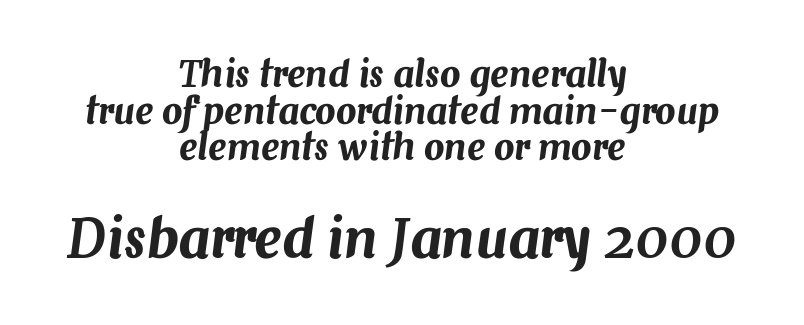
The image shows 54 px text type, italic (leaning right); set centered, tight line spacing (1.02x), normal letter spacing, not underlined; the second (bottom) block is 1.5x larger; medium stroke contrast and a medium x-height.
